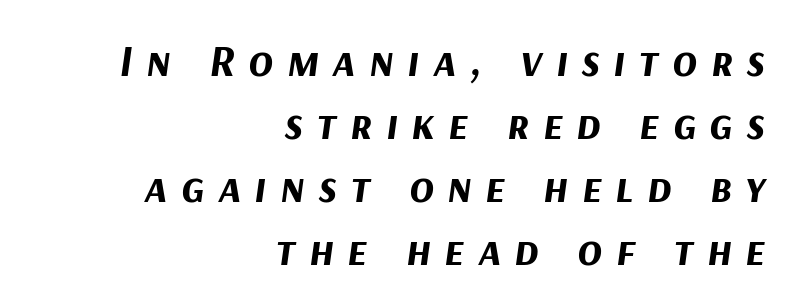
A typesetter would call this proportional, since set widths differ per character. The rendering anchors every line to the right-hand side. Typesetter's note: full bold, strokes at maximum text heaviness. Characters are canted at an angle relative to the baseline's perpendicular.
